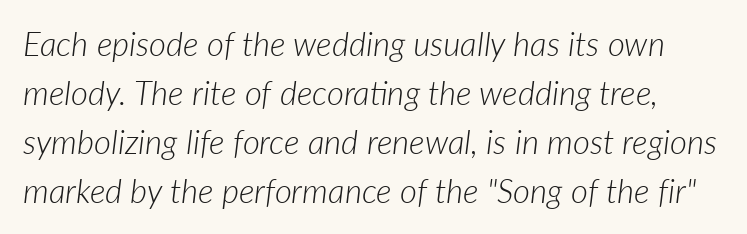
Q: Is the text bold? A: No.
Q: Is the text italic (slanted)? A: Yes, it leans right by about 7 degrees.
Q: Is the text underlined? A: No.
Q: Is the spacing between letters normal or unusually wide? A: Normal.
Q: Is the spacing between lines tight, normal or loose? A: Normal.
Q: Width (condensed, normal, or wide)? A: Normal.
Q: Stroke contrast? A: Low.
Q: x-height? A: Medium.
Q: Monospaced? A: No.
